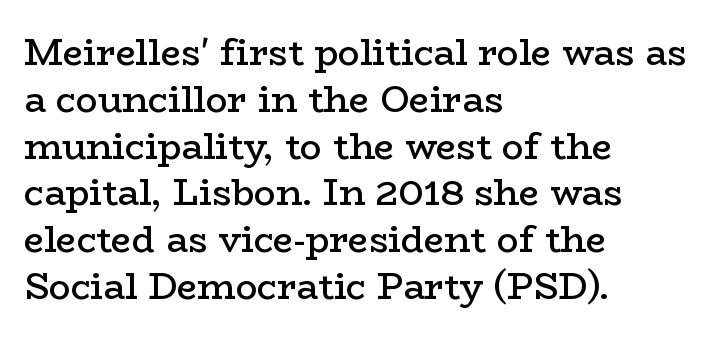
The image shows 36 px semibold, wide serif type, upright; set left-aligned, normal line spacing (1.3x), normal letter spacing, not underlined; low stroke contrast and a medium x-height.
